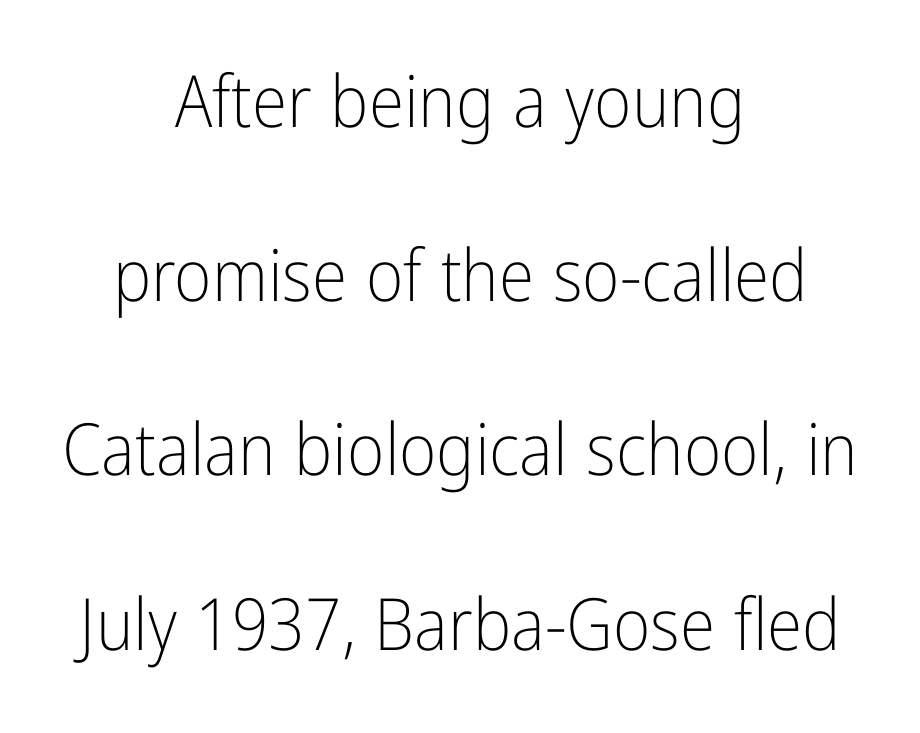
You could call the tracking neutral — neither tight nor loose. A typesetter would mark this as roman, not italic. The passage shown is typed in a proportional face where columns would drift. Regarding leading, the lines here are spaced well apart. Vertical stems look standard width or narrower in stroke. Typographically, this falls in the sans-serif category.
